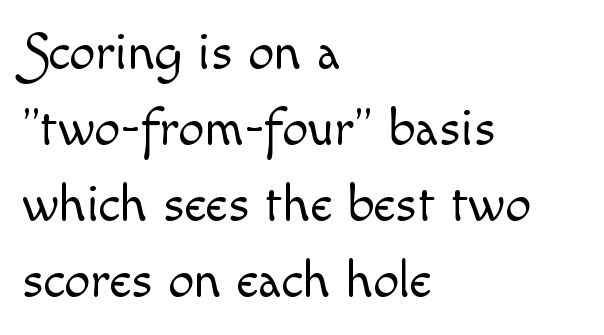
Letter spacing: default. Unbolded letterforms with no extra heft. What's the leading like? Ordinary, nothing unusual. This sample has the flowing, uneven cadence of proportional lettering. No italicization has been applied; the sample stays upright.
